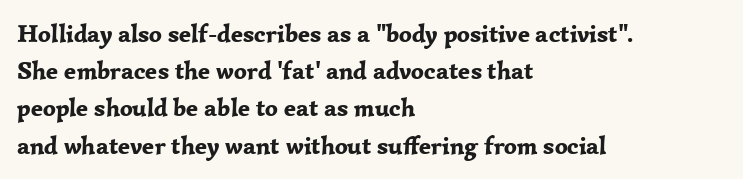
Q: Is the text bold? A: Yes.
Q: Is the text italic (slanted)? A: No, it is upright.
Q: Is the text underlined? A: No.
Q: How is the paragraph aligned? A: Left-aligned.
Q: Is the spacing between letters normal or unusually wide? A: Normal.
Q: Is the spacing between lines tight, normal or loose? A: Normal.
